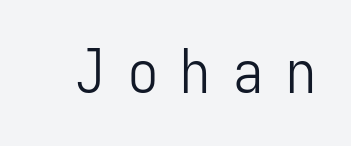
The image shows 60 px light, condensed sans-serif type, upright, monospaced; set unusually wide letter spacing (+0.38 em), not underlined; low stroke contrast and a medium x-height.
